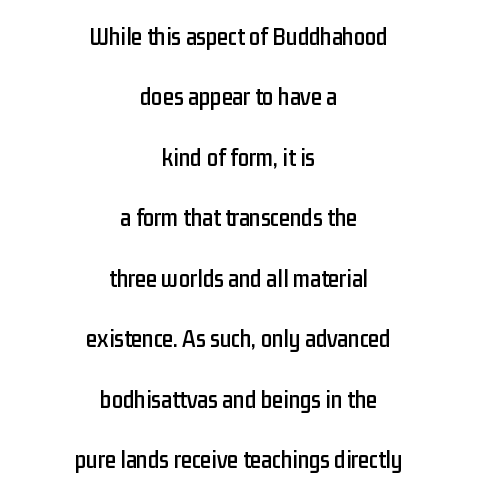
Casual observation: everything's sitting right in the middle. Clear beneath every line of the passage. Unlike italic type, these characters show no tilt at all. Compared with typical body copy, the letter spacing here is the same. Is there much room between lines? Yes — plenty of vertical air separates them.
